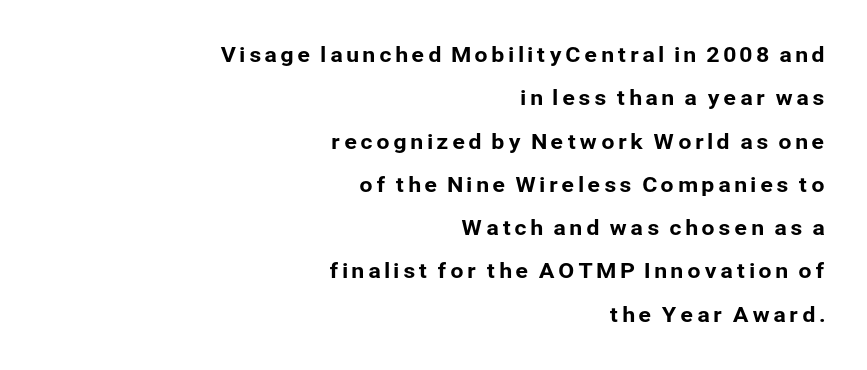
The words here are not underlined. Visually the block forms a straight wall on the right and a jagged coastline on the left. Each new line begins a long way beneath the previous one. Upright lettering throughout.
